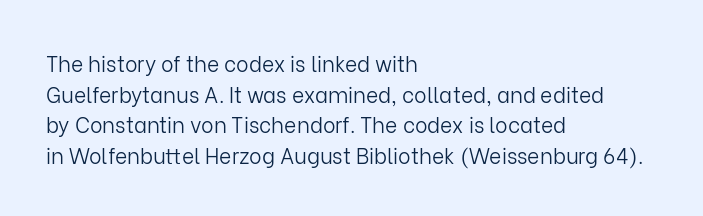
Q: Is the text bold? A: No.
Q: Is the text italic (slanted)? A: No, it is upright.
Q: Is the text underlined? A: No.
Q: How is the paragraph aligned? A: Left-aligned.
Q: Is the spacing between letters normal or unusually wide? A: Normal.
Q: Is the spacing between lines tight, normal or loose? A: Normal.
